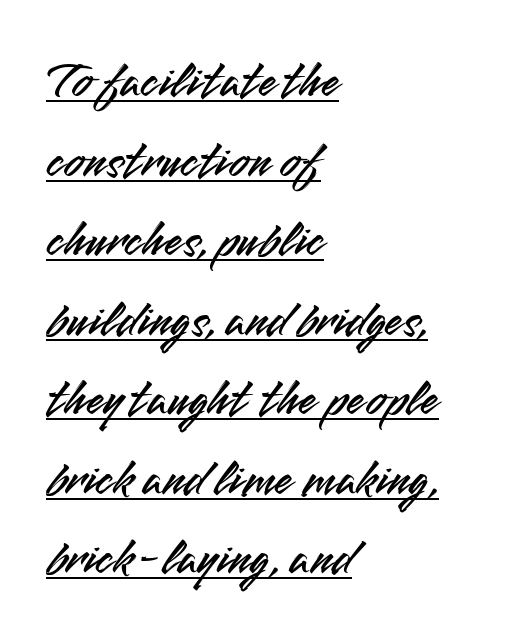
The specimen includes a rule beneath the text block's lines. Look at the bottom of the vertical strokes: they stop flat, with no serifs. The rendering uses a moderate line-height, typical for paragraphs. Between one letter and the next there's only the usual sliver of space.
